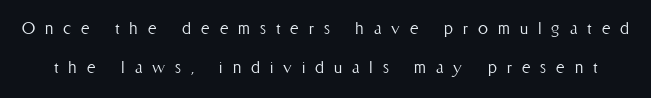
{"italic": "no", "bold": "no", "underline": "no", "line_spacing": "loose", "line_spacing_ratio": 1.97, "letter_spacing": "wide", "letter_spacing_em": 0.5, "glyph_px": 20}
